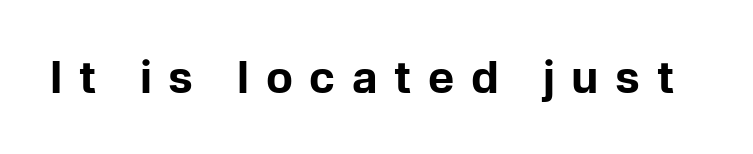
{"serif": "no", "italic": "no", "bold": "yes", "weight": "bold", "width": "normal", "stroke_contrast": "low", "x_height": "medium", "monospaced": "no", "underline": "no", "letter_spacing": "wide", "letter_spacing_em": 0.38, "glyph_px": 44}
